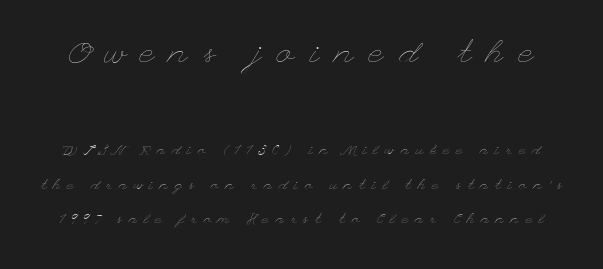
Stems here are at most as thick as an everyday book face. Summary of vertical rhythm: relaxed, with wide interline spacing. The line texture is sparse and dotted thanks to wide tracking.
